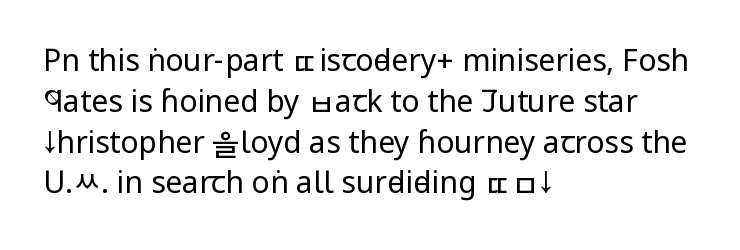
{"serif": "no", "italic": "no", "bold": "no", "weight": "regular", "width": "condensed", "stroke_contrast": "low", "x_height": "large", "monospaced": "no", "underline": "no", "align": "left", "line_spacing": "normal", "line_spacing_ratio": 1.36, "letter_spacing": "normal", "letter_spacing_em": 0.0, "glyph_px": 30}
